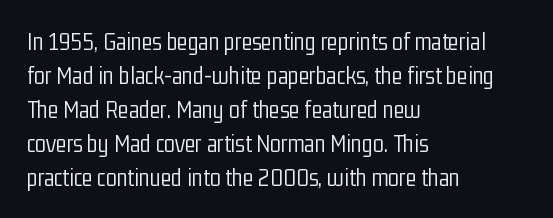
Q: Is the text bold? A: No.
Q: Is the text italic (slanted)? A: No, it is upright.
Q: Is the text underlined? A: No.
Q: How is the paragraph aligned? A: Left-aligned.
Q: Is the spacing between letters normal or unusually wide? A: Normal.
Q: Is the spacing between lines tight, normal or loose? A: Normal.
